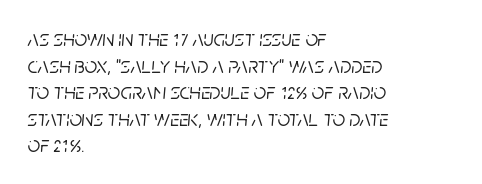
Q: Is the text italic (slanted)? A: Yes, it leans right by about 5 degrees.
Q: Is the text underlined? A: No.
Q: How is the paragraph aligned? A: Left-aligned.
Q: Is the spacing between letters normal or unusually wide? A: Normal.
